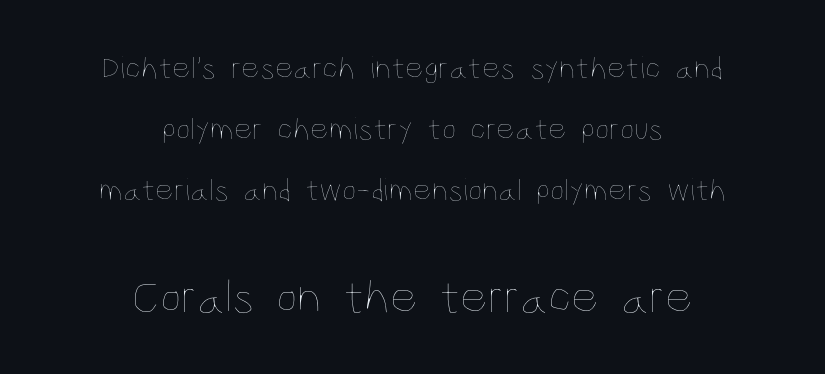
Q: Is the text bold? A: No.
Q: Is the text italic (slanted)? A: No, it is upright.
Q: Is the text underlined? A: No.
Q: How is the paragraph aligned? A: Centered.
Q: Is the spacing between letters normal or unusually wide? A: Normal.
Q: Is the spacing between lines tight, normal or loose? A: Loose.
Q: Which block of text is set in a larger size, the first (top) or the second (bottom)? A: The second (bottom) one.
Q: Width (condensed, normal, or wide)? A: Condensed.
Q: Stroke contrast? A: Low.
Q: x-height? A: Large.
Q: Monospaced? A: No.
